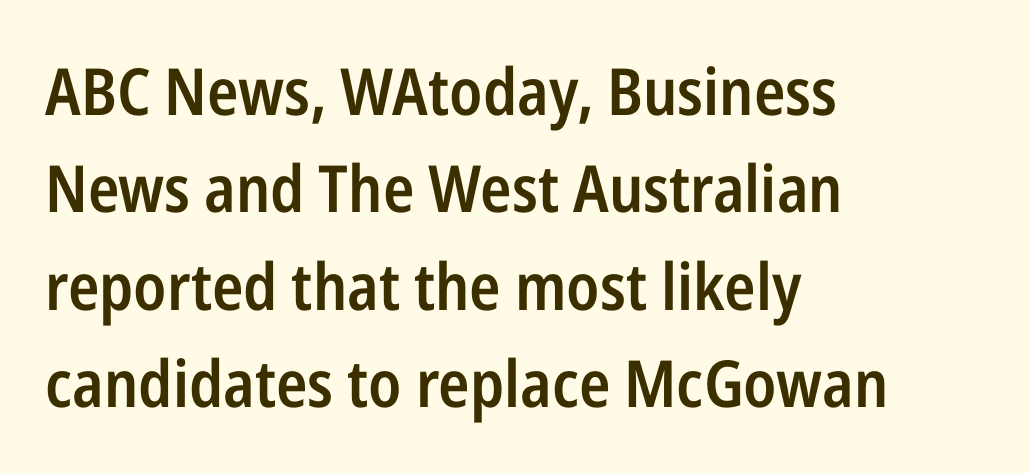
The image shows 65 px semibold, condensed sans-serif type, upright; set left-aligned, normal line spacing (1.5x), normal letter spacing, not underlined; low stroke contrast and a medium x-height.
